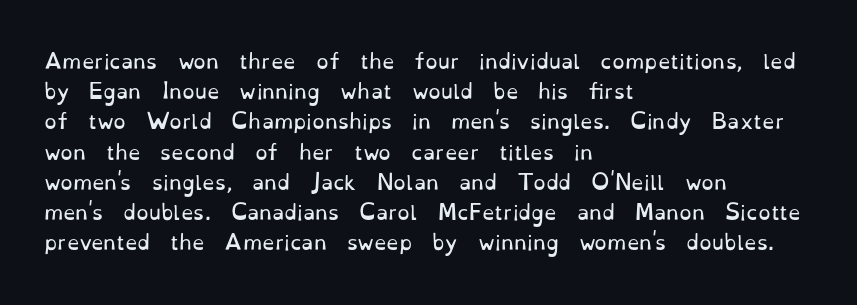
Q: Is the text bold? A: No.
Q: Is the text italic (slanted)? A: No, it is upright.
Q: Is the text underlined? A: No.
Q: How is the paragraph aligned? A: Left-aligned.
Q: Is the spacing between letters normal or unusually wide? A: Normal.
Q: Is the spacing between lines tight, normal or loose? A: Normal.
